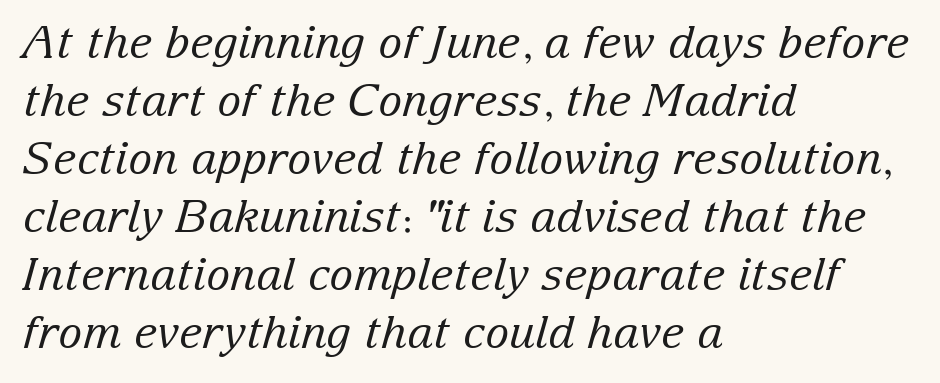
{"serif": "yes", "italic": "yes", "lean": "right", "slant_degrees": 15, "bold": "no", "weight": "regular", "width": "normal", "stroke_contrast": "low", "x_height": "medium", "monospaced": "no", "underline": "no", "align": "left", "line_spacing": "normal", "line_spacing_ratio": 1.29, "letter_spacing": "normal", "letter_spacing_em": 0.0, "glyph_px": 45}
